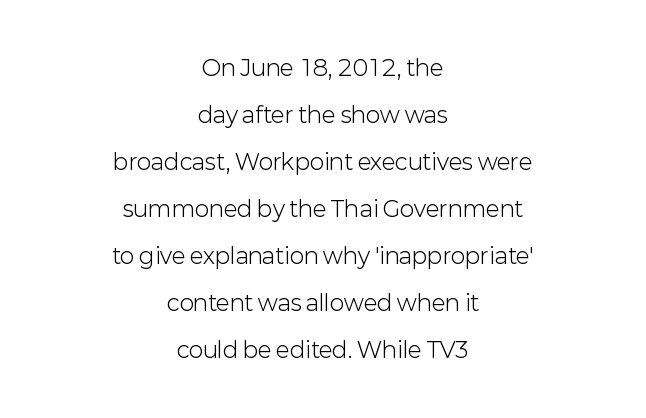
Inter-character spacing is left at the font's built-in metrics. Does the lettering tilt? It doesn't — this is upright. Horizontally, the lines are justified to the midpoint only. Ink coverage per letter is moderate at most. Horizontal bands of white between lines are thick stripes.
